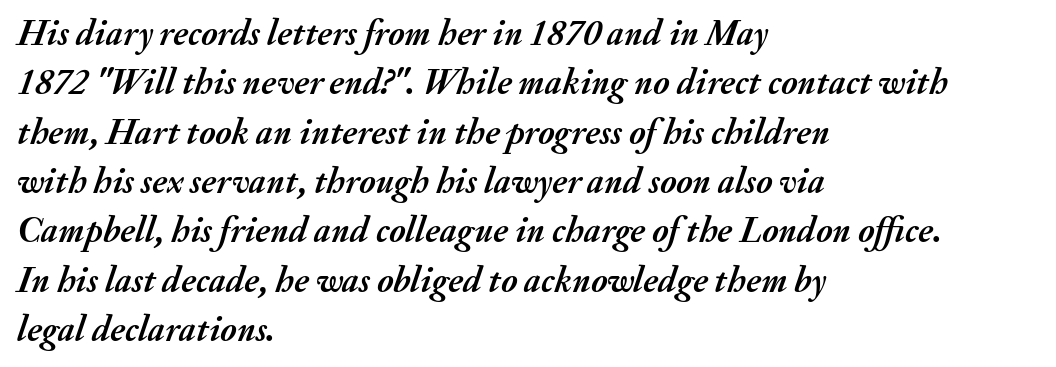
Q: Is the text bold? A: Yes.
Q: Is the text italic (slanted)? A: Yes, it leans right by about 20 degrees.
Q: Is the text underlined? A: No.
Q: How is the paragraph aligned? A: Left-aligned.
Q: Is the spacing between letters normal or unusually wide? A: Normal.
Q: Is the spacing between lines tight, normal or loose? A: Normal.
Q: Width (condensed, normal, or wide)? A: Normal.
Q: Stroke contrast? A: Medium.
Q: x-height? A: Small.
Q: Monospaced? A: No.
